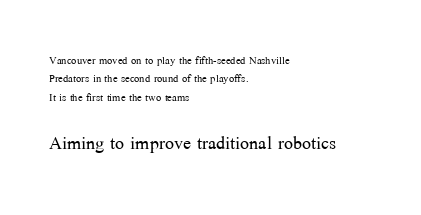
Top chunk: small. Bottom chunk: large. In CSS terms this would be text-align: left. Decoration check: the copy has no underline. Notice how the stems are strictly vertical — no italics here. Standard letterfit; no display-style spreading of the glyphs. Bold? No — there's no thickening of the strokes.
